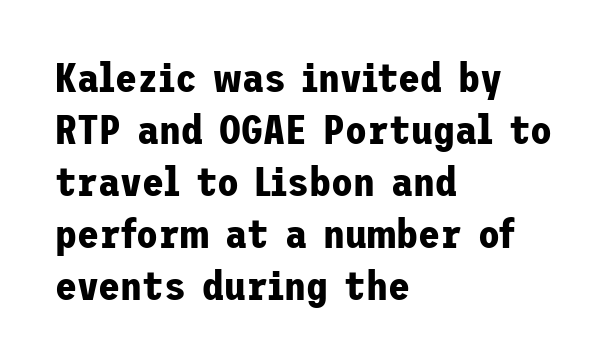
Q: Is the text bold? A: Yes.
Q: Is the text italic (slanted)? A: No, it is upright.
Q: Is the typeface a serif or a sans-serif typeface? A: Sans-serif.
Q: Is the text underlined? A: No.
Q: How is the paragraph aligned? A: Left-aligned.
Q: Is the spacing between letters normal or unusually wide? A: Normal.
Q: Is the spacing between lines tight, normal or loose? A: Normal.
Q: Width (condensed, normal, or wide)? A: Normal.
Q: Stroke contrast? A: Low.
Q: x-height? A: Medium.
